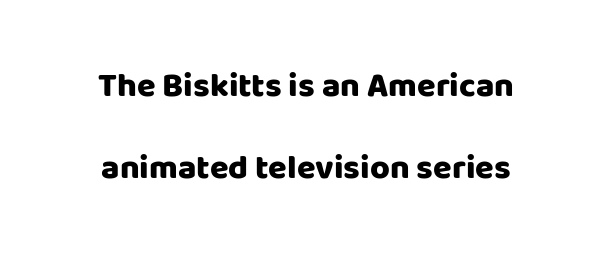
Notice how the passage keeps no hard edge, just a central spine. The line texture is even and compact thanks to regular tracking. These lines are composed in type without serifs. Here the designer chose a conventional face with non-uniform glyph widths. Any mark beneath the type? The region is blank. Students, observe: this is what heavily led, spacious text looks like.
